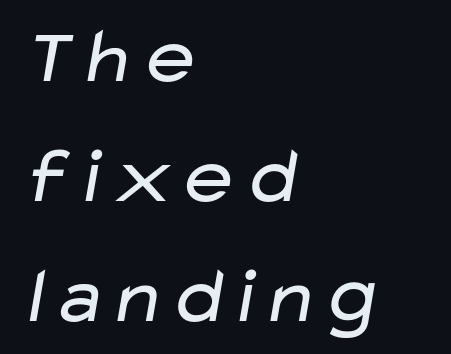
{"serif": "no", "bold": "no", "weight": "regular", "width": "wide", "stroke_contrast": "low", "x_height": "medium", "monospaced": "no", "underline": "no", "align": "left", "line_spacing": "normal", "line_spacing_ratio": 1.5, "letter_spacing": "normal", "letter_spacing_em": 0.0, "glyph_px": 80}
